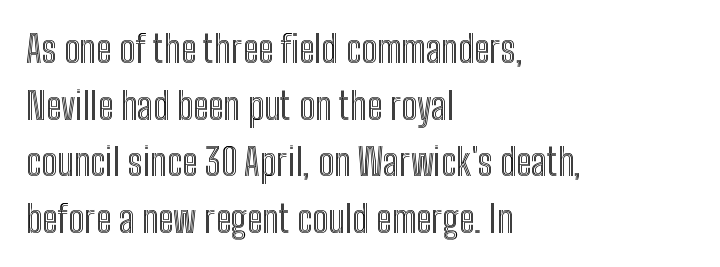
Vertically, the passage feels balanced, rows spaced as you'd expect. One-word summary of the alignment: left. Nobody touched the tracking dial on this one. Rule under the text: the space is simply empty.
